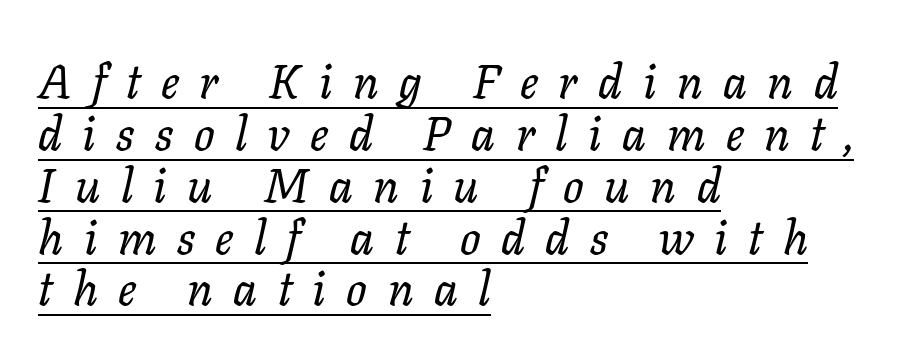
Q: Is the text italic (slanted)? A: Yes, it leans right by about 11 degrees.
Q: Is the typeface a serif or a sans-serif typeface? A: Serif.
Q: Is the text underlined? A: Yes.
Q: How is the paragraph aligned? A: Left-aligned.
Q: Is the spacing between letters normal or unusually wide? A: Unusually wide.
Q: Is the spacing between lines tight, normal or loose? A: Tight.
Q: Width (condensed, normal, or wide)? A: Normal.
Q: Stroke contrast? A: Low.
Q: x-height? A: Medium.
Q: Monospaced? A: No.
